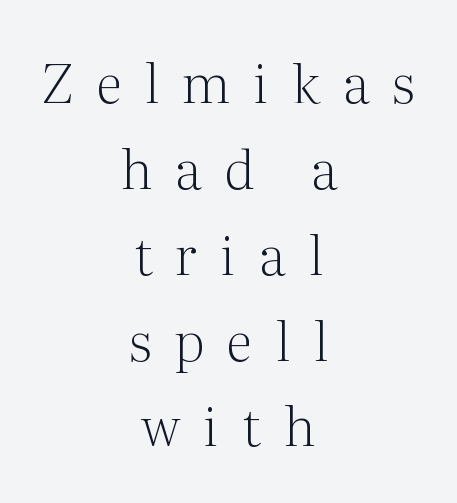
Q: Is the text bold? A: No.
Q: Is the text italic (slanted)? A: No, it is upright.
Q: Is the typeface a serif or a sans-serif typeface? A: Serif.
Q: Is the text underlined? A: No.
Q: How is the paragraph aligned? A: Centered.
Q: Is the spacing between letters normal or unusually wide? A: Unusually wide.
Q: Is the spacing between lines tight, normal or loose? A: Normal.
Q: Width (condensed, normal, or wide)? A: Normal.
Q: Stroke contrast? A: Medium.
Q: x-height? A: Medium.
Q: Monospaced? A: No.
